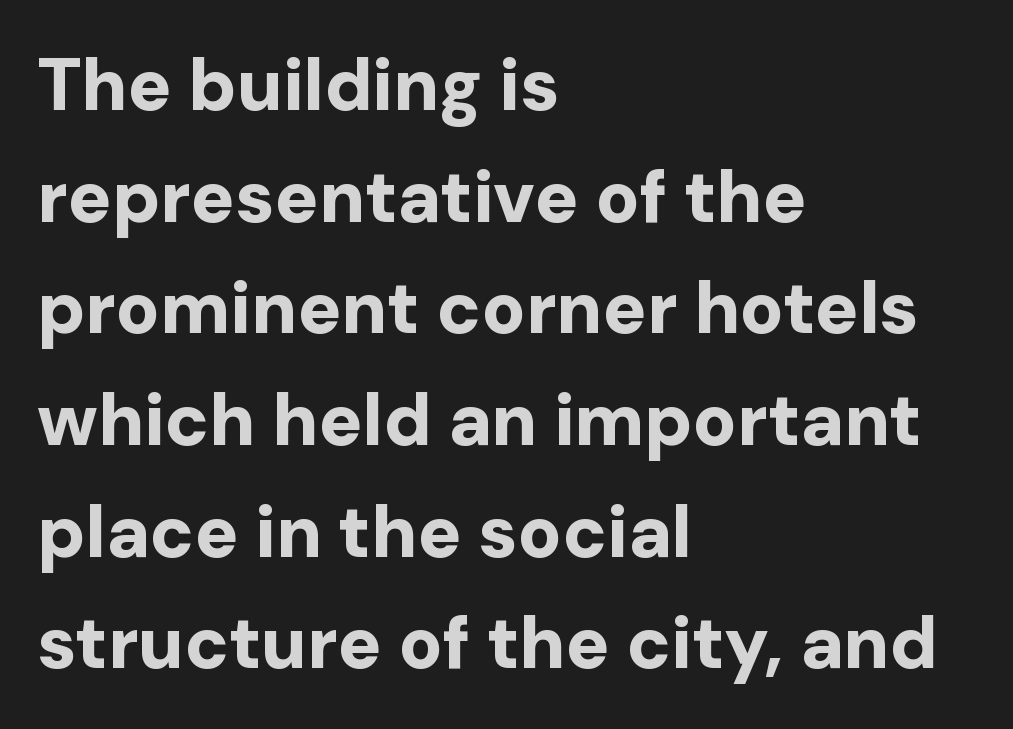
Q: Is the text bold? A: Yes.
Q: Is the text italic (slanted)? A: No, it is upright.
Q: Is the typeface a serif or a sans-serif typeface? A: Sans-serif.
Q: Is the text underlined? A: No.
Q: How is the paragraph aligned? A: Left-aligned.
Q: Is the spacing between letters normal or unusually wide? A: Normal.
Q: Is the spacing between lines tight, normal or loose? A: Normal.
Q: Width (condensed, normal, or wide)? A: Normal.
Q: Stroke contrast? A: Low.
Q: x-height? A: Medium.
Q: Monospaced? A: No.
